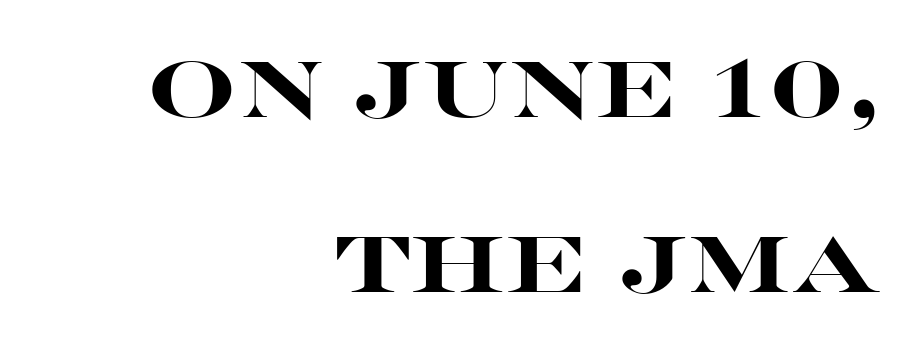
{"italic": "no", "bold": "yes", "weight": "heavy", "width": "wide", "stroke_contrast": "high", "x_height": "large", "monospaced": "no", "underline": "no", "align": "right", "line_spacing": "loose", "line_spacing_ratio": 2.22, "letter_spacing": "normal", "letter_spacing_em": 0.0, "glyph_px": 79}
